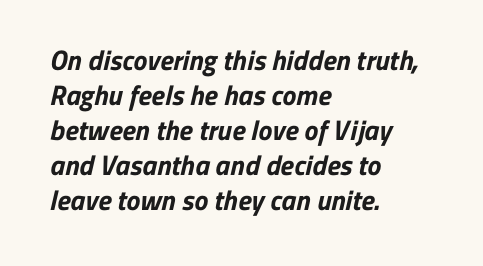
These words are printed bold, with thick strokes throughout. The rendering shows plain stroke endings on the letterforms — a sans-serif design. Quick note: interline space is typical. The type is set solid horizontally, with unmodified tracking. Each letter keeps its own natural width here, so spacing adapts to shape.
